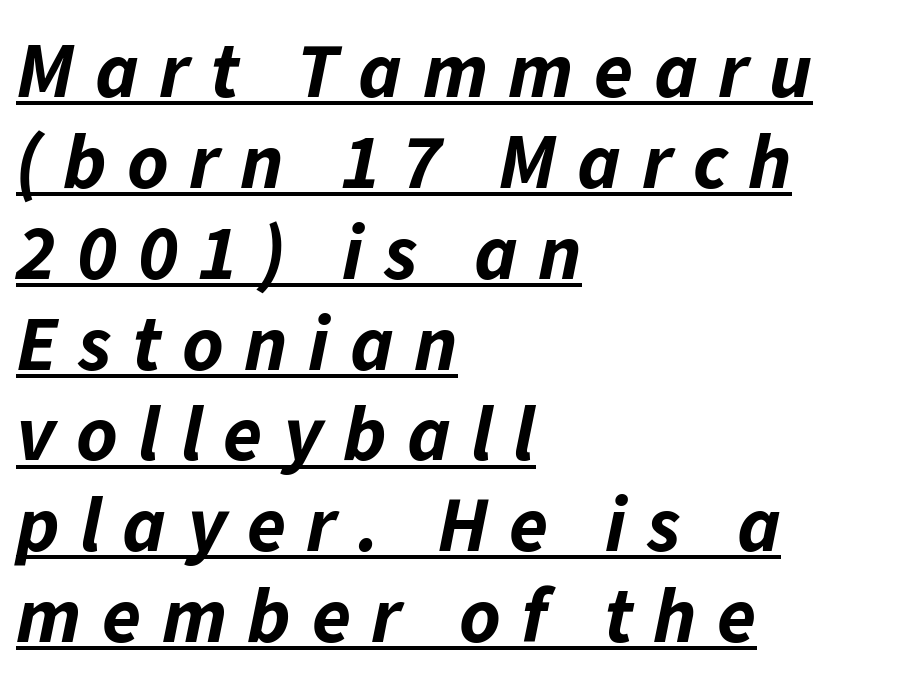
The image shows 79 px bold type, italic (leaning right); set left-aligned, tight line spacing (1.15x), unusually wide letter spacing (+0.26 em), underlined; low stroke contrast and a medium x-height.
